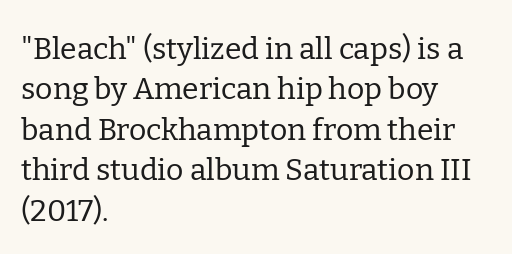
{"serif": "yes", "italic": "no", "bold": "no", "weight": "regular", "width": "normal", "stroke_contrast": "low", "x_height": "medium", "monospaced": "no", "underline": "no", "align": "left", "line_spacing": "normal", "line_spacing_ratio": 1.35, "letter_spacing": "normal", "letter_spacing_em": 0.0, "glyph_px": 30}
